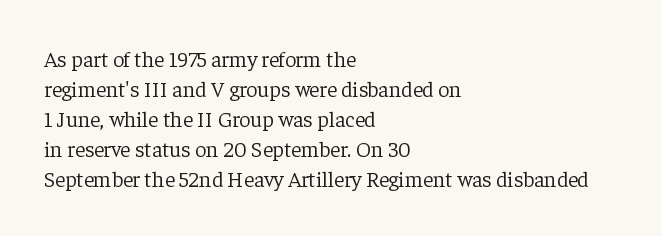
Q: Is the text bold? A: No.
Q: Is the text italic (slanted)? A: No, it is upright.
Q: Is the text underlined? A: No.
Q: How is the paragraph aligned? A: Left-aligned.
Q: Is the spacing between letters normal or unusually wide? A: Normal.
Q: Is the spacing between lines tight, normal or loose? A: Normal.
